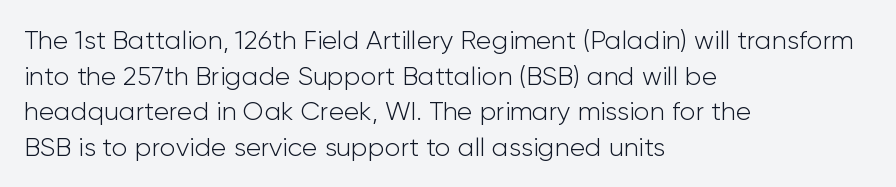
Q: Is the text bold? A: No.
Q: Is the text italic (slanted)? A: No, it is upright.
Q: Is the text underlined? A: No.
Q: How is the paragraph aligned? A: Left-aligned.
Q: Is the spacing between letters normal or unusually wide? A: Normal.
Q: Is the spacing between lines tight, normal or loose? A: Normal.
